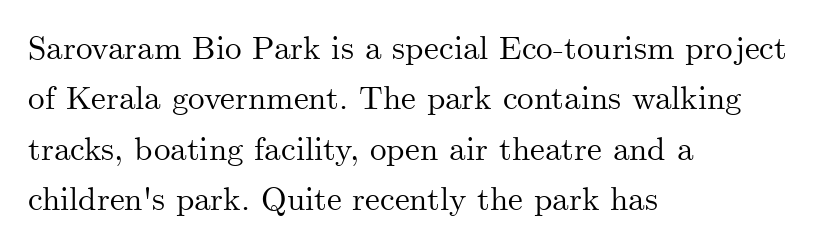
{"serif": "yes", "italic": "no", "width": "normal", "stroke_contrast": "medium", "x_height": "small", "monospaced": "no", "underline": "no", "align": "left", "line_spacing": "normal", "line_spacing_ratio": 1.53, "letter_spacing": "normal", "letter_spacing_em": 0.0, "glyph_px": 33}
